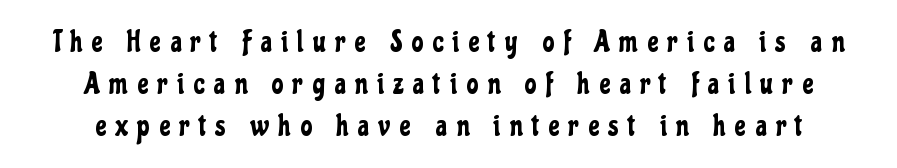
The image shows 29 px condensed sans-serif type, upright; set normal line spacing (1.44x), unusually wide letter spacing (+0.33 em), not underlined; low stroke contrast and a medium x-height.
